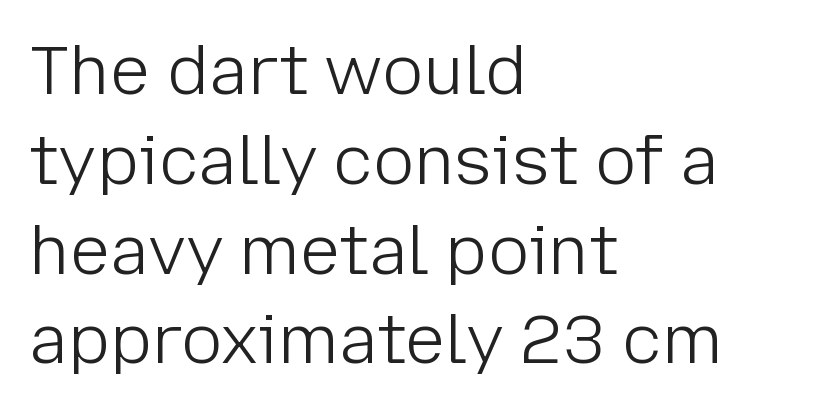
How are the letters spaced? Ordinarily, with no added tracking. The line-height multiplier appears to be the usual default. When letters stand straight like this, we call the style roman or upright. On a weight scale, this lands at 450 or below.
